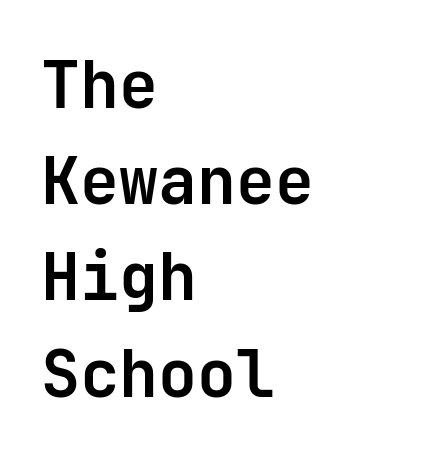
The image shows 65 px bold sans-serif type, upright, monospaced; set left-aligned, normal line spacing (1.48x), normal letter spacing, not underlined; low stroke contrast and a medium x-height.
